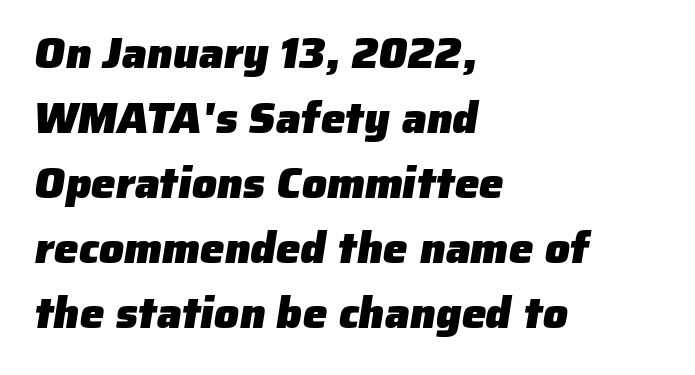
Compared with an ordinary text face, these strokes are far heavier — a full bold. The paragraph shown leans on its left margin. Rows of type keep a routine distance in the vertical direction. These lines are composed in type without serifs. The specimen omits any rule beneath the text block's lines. Here the designer chose a conventional face with non-uniform glyph widths.
